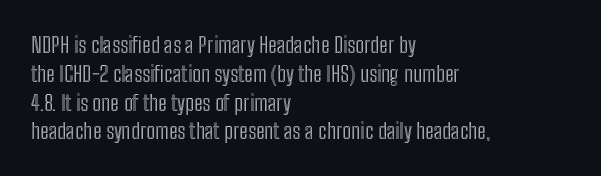
Q: Is the text italic (slanted)? A: No, it is upright.
Q: Is the text underlined? A: No.
Q: How is the paragraph aligned? A: Left-aligned.
Q: Is the spacing between letters normal or unusually wide? A: Normal.
Q: Is the spacing between lines tight, normal or loose? A: Normal.
